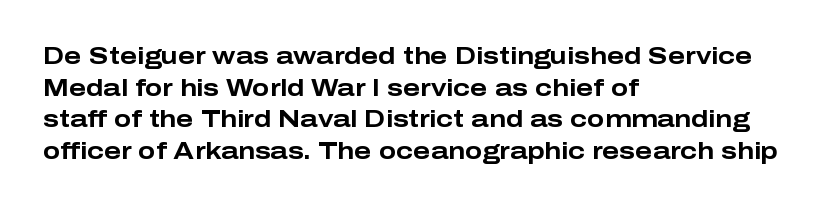
The image shows 23 px bold type, upright; set left-aligned, normal line spacing (1.38x), normal letter spacing, not underlined.
